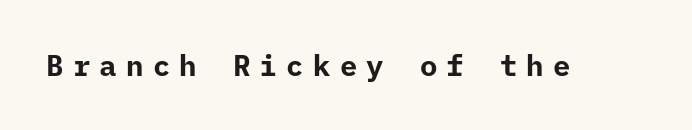
Q: Is the text bold? A: Yes.
Q: Is the text italic (slanted)? A: No, it is upright.
Q: Is the typeface a serif or a sans-serif typeface? A: Sans-serif.
Q: Is the text underlined? A: No.
Q: Is the spacing between letters normal or unusually wide? A: Unusually wide.
Q: Width (condensed, normal, or wide)? A: Normal.
Q: Stroke contrast? A: Low.
Q: x-height? A: Medium.
Q: Monospaced? A: Yes.
